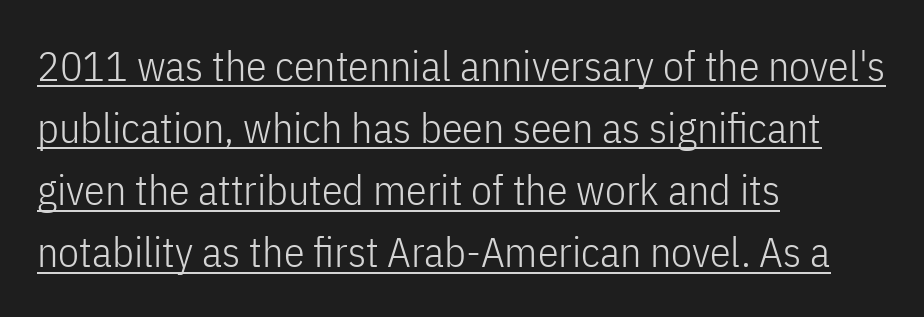
Examine the stroke ends and you'll find no serifs. The block of text has a typical density, with ordinary space between rows. This sample uses plain, unmodified letter spacing. Spacing verdict: proportional, widths tailored to each character.
